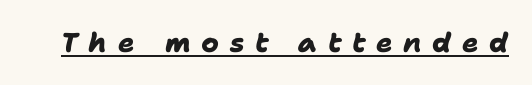
Q: Is the text bold? A: Yes.
Q: Is the text underlined? A: Yes.
Q: Is the spacing between letters normal or unusually wide? A: Unusually wide.
